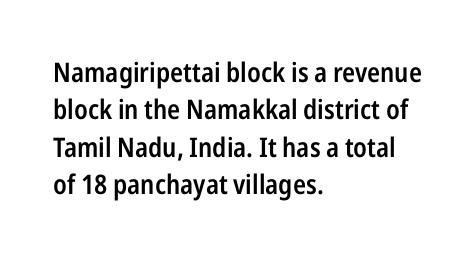
The image shows 27 px text type, upright; set left-aligned, normal line spacing (1.38x), normal letter spacing, not underlined.
